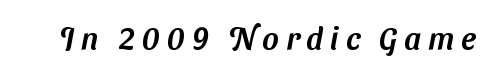
Q: Is the typeface a serif or a sans-serif typeface? A: Sans-serif.
Q: Is the text underlined? A: No.
Q: Is the spacing between letters normal or unusually wide? A: Unusually wide.
Q: Width (condensed, normal, or wide)? A: Normal.
Q: Stroke contrast? A: Medium.
Q: x-height? A: Medium.
Q: Monospaced? A: No.
